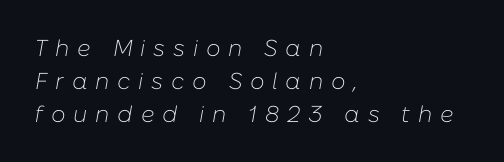
Line beginnings align vertically; line endings do not. Leading: standard. Is the type slanted? Yes — the strokes lean at a clear angle. Stroke thickness stays within the range of a standard reading face or lighter. A clean baseline with only descenders dipping below it. Is the letter spacing exaggerated? Yes — the characters are pushed far apart.
